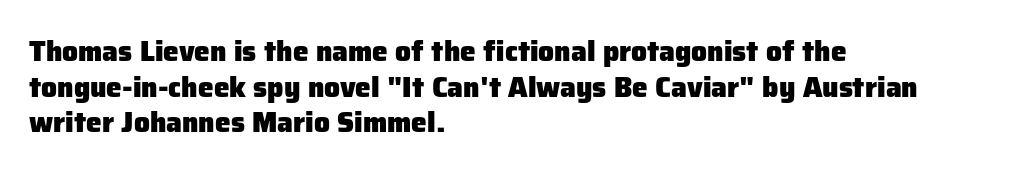
Q: Is the text bold? A: Yes.
Q: Is the text italic (slanted)? A: No, it is upright.
Q: Is the typeface a serif or a sans-serif typeface? A: Sans-serif.
Q: Is the text underlined? A: No.
Q: How is the paragraph aligned? A: Left-aligned.
Q: Is the spacing between letters normal or unusually wide? A: Normal.
Q: Is the spacing between lines tight, normal or loose? A: Normal.
Q: Width (condensed, normal, or wide)? A: Normal.
Q: Stroke contrast? A: Low.
Q: x-height? A: Medium.
Q: Monospaced? A: No.
